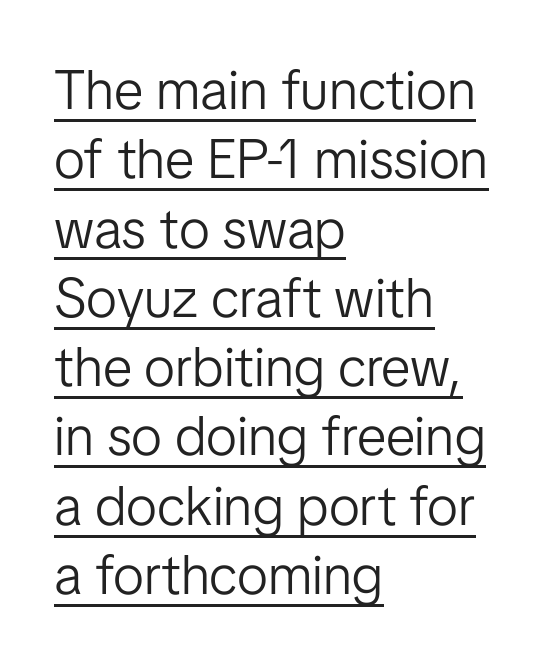
The image shows 55 px light sans-serif type, upright; set left-aligned, normal line spacing (1.26x), normal letter spacing, underlined; low stroke contrast and a medium x-height.
